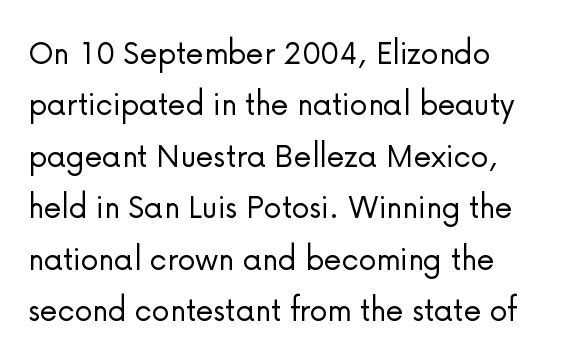
The image shows 36 px light sans-serif type, upright; set left-aligned, normal line spacing (1.43x), normal letter spacing, not underlined; low stroke contrast and a medium x-height.
